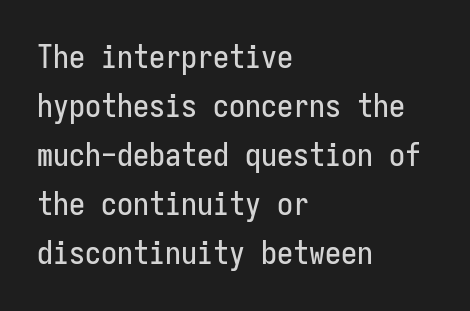
Is this a fixed-width face? Yes — each glyph sits in an identical cell. Posture: straight, roman, zero tilt. Compared with a centered layout, this one pins lines to the left instead. The zone under the glyphs is completely vacant.
